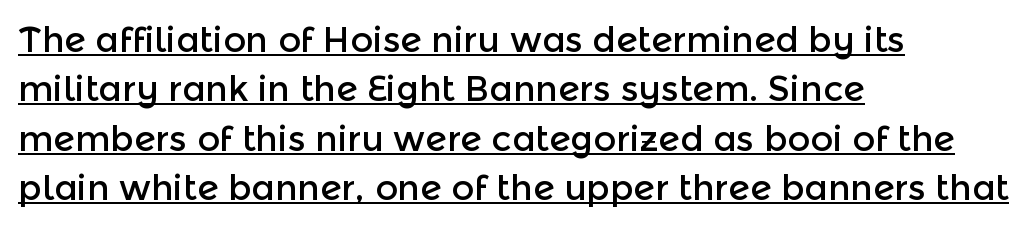
{"serif": "no", "italic": "no", "width": "normal", "x_height": "medium", "monospaced": "no", "underline": "yes", "align": "left", "line_spacing": "normal", "line_spacing_ratio": 1.41, "letter_spacing": "normal", "letter_spacing_em": 0.0, "glyph_px": 35}
